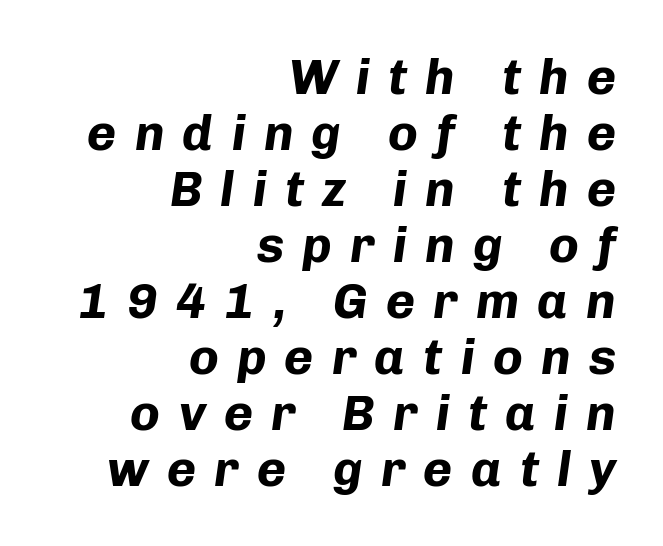
Descenders are the only things crossing below the line. In terms of weight, the rendering is a true, heavy bold. Does the lettering tilt? It does — this is italic. You could not count columns in this text — the font is proportionally spaced. Horizontal alignment here is rightward, an uncommon choice for prose.
